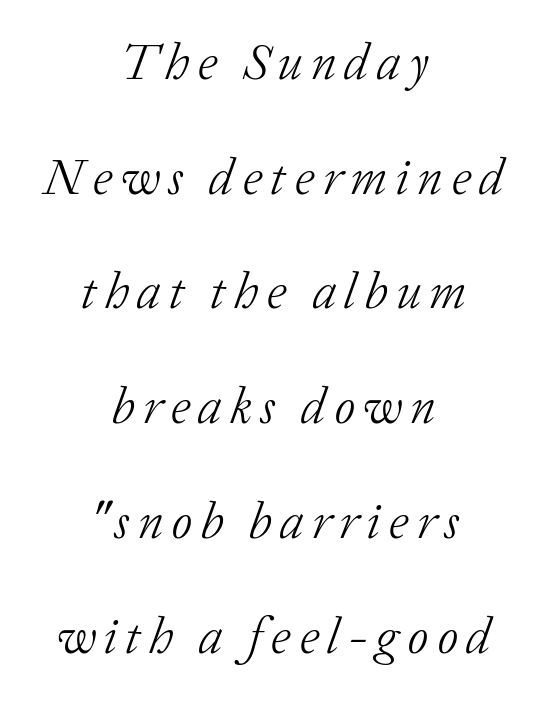
Q: Is the text bold? A: No.
Q: Is the text italic (slanted)? A: Yes, it leans right by about 20 degrees.
Q: Is the typeface a serif or a sans-serif typeface? A: Serif.
Q: Is the text underlined? A: No.
Q: How is the paragraph aligned? A: Centered.
Q: Is the spacing between lines tight, normal or loose? A: Loose.
Q: Width (condensed, normal, or wide)? A: Normal.
Q: Stroke contrast? A: Low.
Q: x-height? A: Medium.
Q: Monospaced? A: No.
